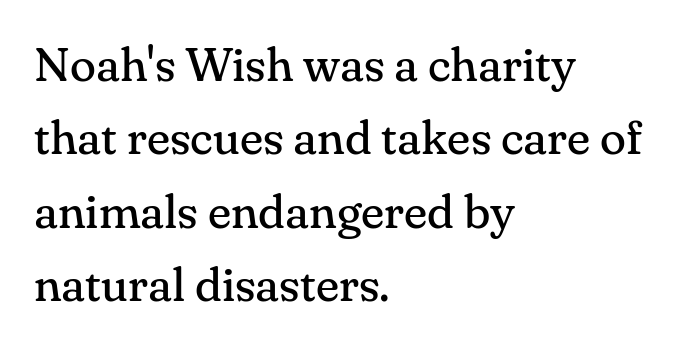
Left-aligned paragraph, ragged on the right. The space beneath each line is pristine and unruled. Caption: standard tracking, unaltered. It's the straight-up-and-down kind of type. The rendering uses natural spacing where letterforms have individual widths.
